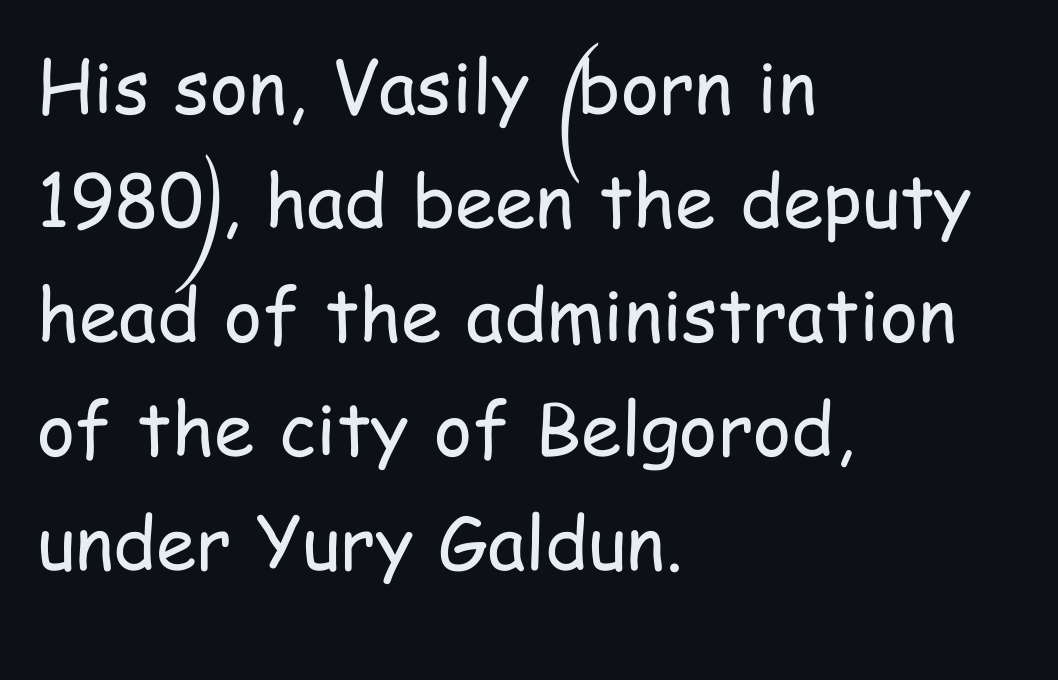
Q: Is the text bold? A: No.
Q: Is the text italic (slanted)? A: No, it is upright.
Q: Is the typeface a serif or a sans-serif typeface? A: Sans-serif.
Q: Is the text underlined? A: No.
Q: How is the paragraph aligned? A: Left-aligned.
Q: Is the spacing between letters normal or unusually wide? A: Normal.
Q: Is the spacing between lines tight, normal or loose? A: Normal.
Q: Width (condensed, normal, or wide)? A: Condensed.
Q: Stroke contrast? A: Low.
Q: x-height? A: Medium.
Q: Monospaced? A: No.
